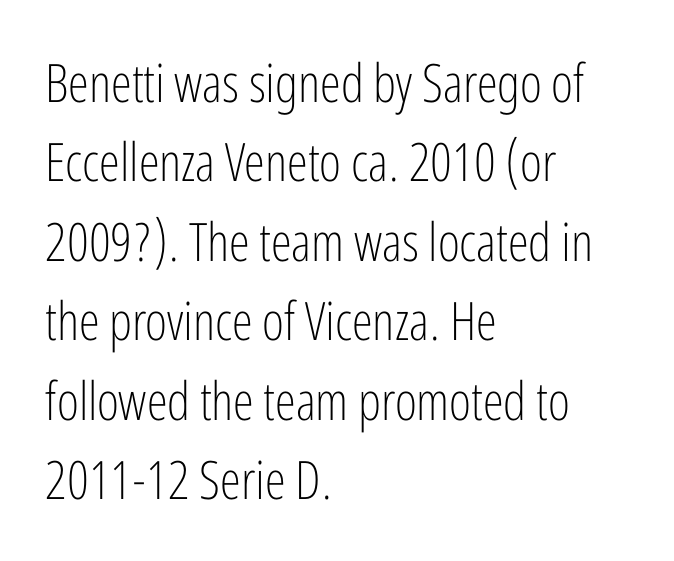
{"serif": "no", "italic": "no", "bold": "no", "weight": "light", "width": "condensed", "stroke_contrast": "low", "x_height": "medium", "monospaced": "no", "underline": "no", "align": "left", "line_spacing": "normal", "line_spacing_ratio": 1.5, "letter_spacing": "normal", "letter_spacing_em": 0.0, "glyph_px": 53}
